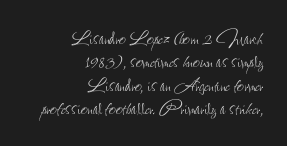
The image shows 24 px text type; set right-aligned, tight line spacing (0.97x), normal letter spacing, not underlined.
